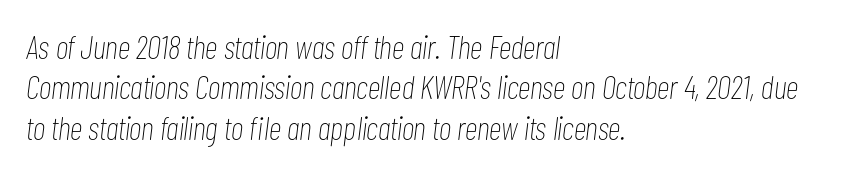
Notice how the passage keeps a crisp vertical edge on the left only. Descender tails drop into unmarked territory. The passage shown is typed in a proportional face where columns would drift. Compared with ordinary roman type, these characters are visibly tilted. What stands out about the letter spacing? Nothing — it is the standard amount. Stems here are at most as thick as an everyday book face.
